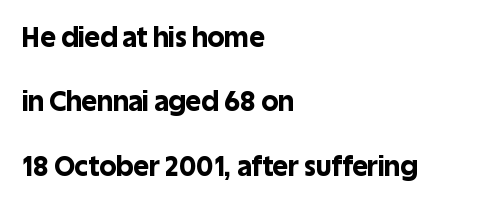
Weight: bold. The face used here is rendered with its standard letterfit. These lines were composed using upright roman letters. Left-aligned paragraph, ragged on the right.
